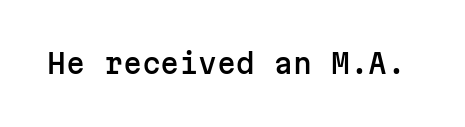
This rendering leaves character spacing at its baseline value. Has an underline been added? It has not. No italicization has been applied; the sample stays upright.
